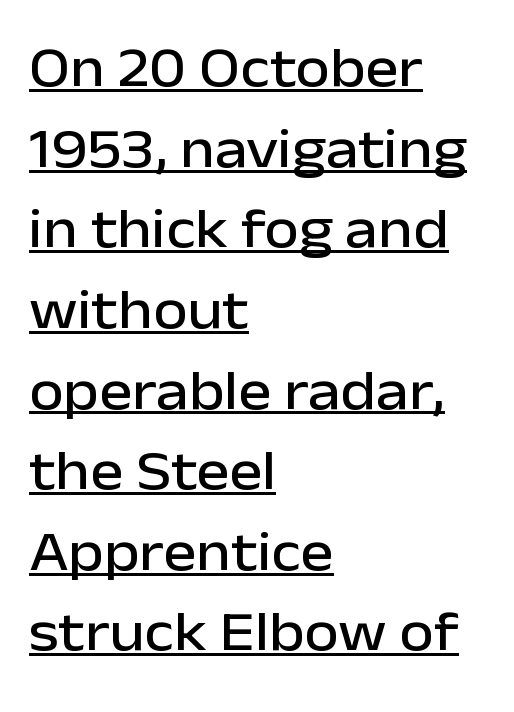
Q: Is the text italic (slanted)? A: No, it is upright.
Q: Is the typeface a serif or a sans-serif typeface? A: Sans-serif.
Q: Is the text underlined? A: Yes.
Q: How is the paragraph aligned? A: Left-aligned.
Q: Is the spacing between letters normal or unusually wide? A: Normal.
Q: Is the spacing between lines tight, normal or loose? A: Normal.
Q: Width (condensed, normal, or wide)? A: Normal.
Q: Stroke contrast? A: Low.
Q: x-height? A: Medium.
Q: Monospaced? A: No.
